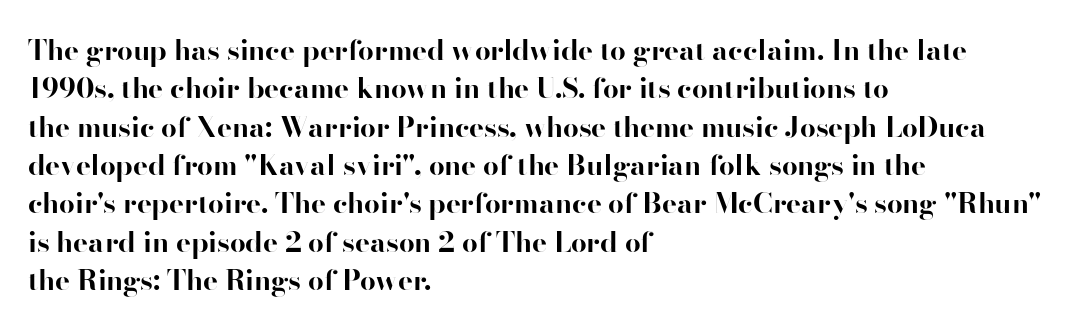
Q: Is the text bold? A: Yes.
Q: Is the text italic (slanted)? A: No, it is upright.
Q: Is the typeface a serif or a sans-serif typeface? A: Sans-serif.
Q: Is the text underlined? A: No.
Q: How is the paragraph aligned? A: Left-aligned.
Q: Is the spacing between letters normal or unusually wide? A: Normal.
Q: Is the spacing between lines tight, normal or loose? A: Normal.
Q: Width (condensed, normal, or wide)? A: Normal.
Q: Stroke contrast? A: High.
Q: x-height? A: Small.
Q: Monospaced? A: No.
